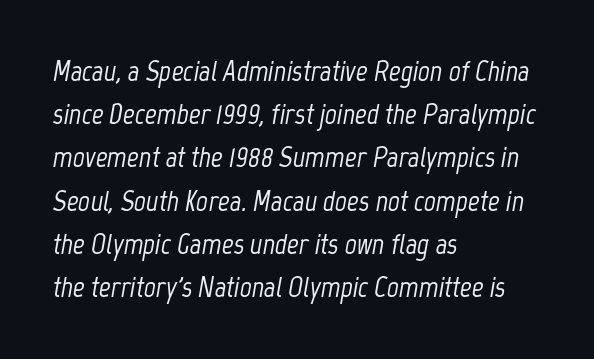
Do the characters align in a grid? No, the font is proportional. The space directly below the letters is spotless. Vertically, the passage feels balanced, rows spaced as you'd expect. The passage shown has conventional tracking throughout. The paragraph has a hard left edge and a soft right edge. This is oblique type, the kind used for emphasis or titles.
